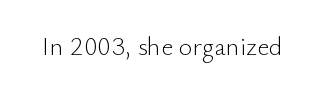
Q: Is the text bold? A: No.
Q: Is the text italic (slanted)? A: No, it is upright.
Q: Is the text underlined? A: No.
Q: Is the spacing between letters normal or unusually wide? A: Normal.
